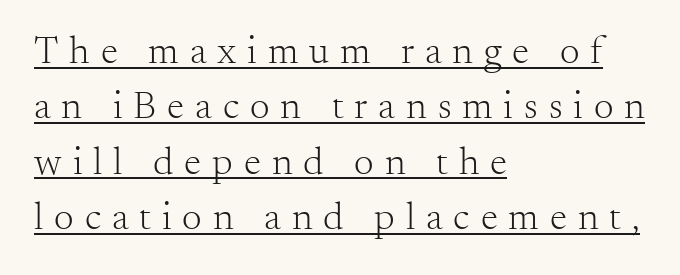
The image shows 39 px light serif type, upright; set left-aligned, normal line spacing (1.42x), unusually wide letter spacing (+0.28 em), underlined; medium stroke contrast and a small x-height.
